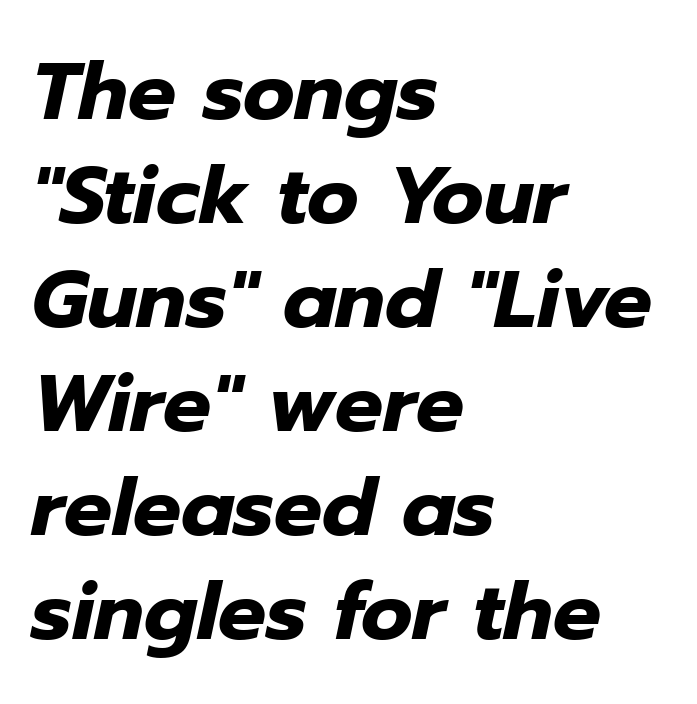
The image shows 80 px heavy type, italic (leaning right); set left-aligned, normal line spacing (1.3x), normal letter spacing, not underlined; low stroke contrast and a medium x-height.
